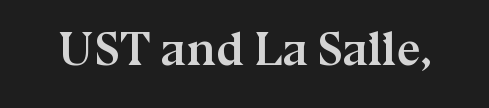
The image shows 47 px semibold serif type, upright; set normal letter spacing, not underlined; medium stroke contrast and a medium x-height.
